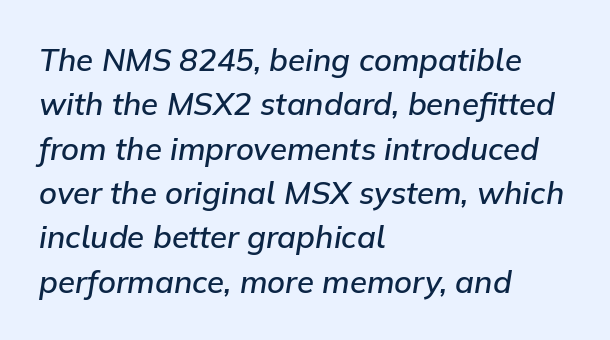
{"italic": "yes", "lean": "right", "slant_degrees": 9, "bold": "semi", "weight": "semibold", "width": "normal", "stroke_contrast": "low", "x_height": "medium", "monospaced": "no", "underline": "no", "align": "left", "line_spacing": "normal", "line_spacing_ratio": 1.43, "letter_spacing": "normal", "letter_spacing_em": 0.0, "glyph_px": 31}
